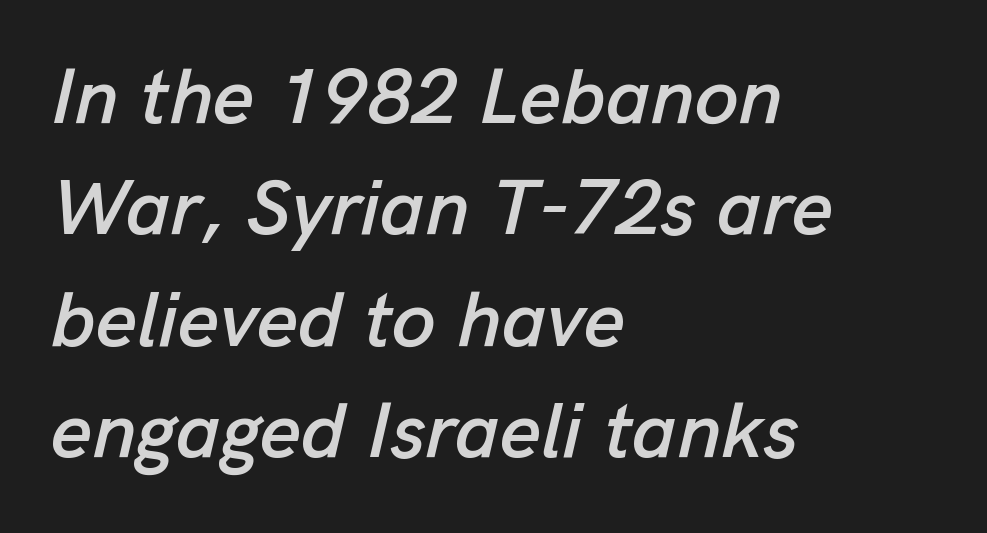
Q: Is the text italic (slanted)? A: Yes, it leans right by about 13 degrees.
Q: Is the text underlined? A: No.
Q: How is the paragraph aligned? A: Left-aligned.
Q: Is the spacing between letters normal or unusually wide? A: Normal.
Q: Is the spacing between lines tight, normal or loose? A: Normal.
Q: Width (condensed, normal, or wide)? A: Normal.
Q: Stroke contrast? A: Low.
Q: x-height? A: Medium.
Q: Monospaced? A: No.
